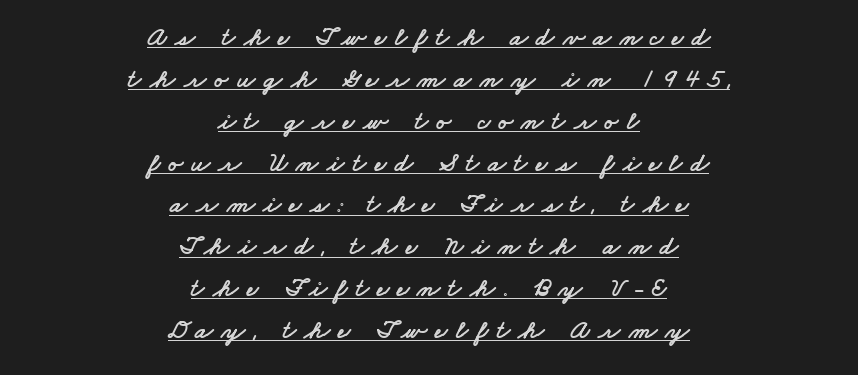
Interline gaps are of average width in this sample. What decoration does the sample have? An underline. The tracking jumps out immediately: characters are airy and widely separated. In CSS terms this would be text-align: center.
